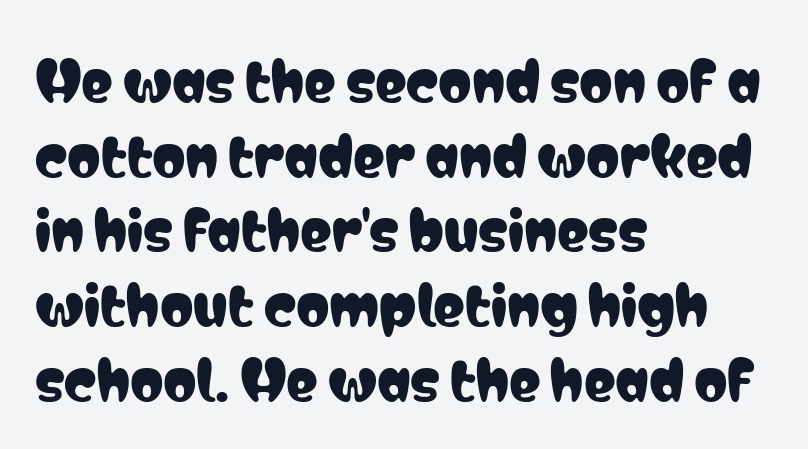
The image shows 53 px condensed sans-serif type, upright; set left-aligned, normal line spacing (1.41x), normal letter spacing, not underlined; low stroke contrast and a medium x-height.
